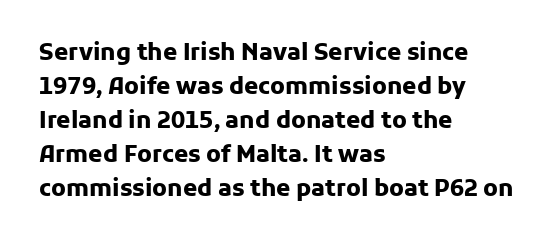
{"italic": "no", "bold": "yes", "underline": "no", "align": "left", "line_spacing": "normal", "line_spacing_ratio": 1.48, "letter_spacing": "normal", "letter_spacing_em": 0.0, "glyph_px": 23}
